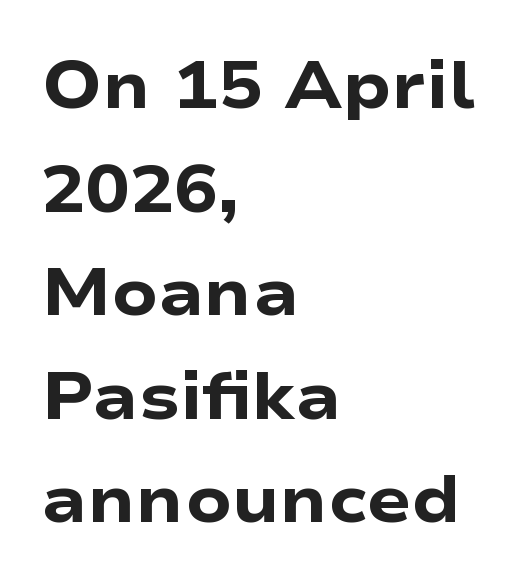
The image shows 66 px heavy, wide sans-serif type, upright; set left-aligned, normal line spacing (1.57x), normal letter spacing, not underlined; low stroke contrast and a medium x-height.
